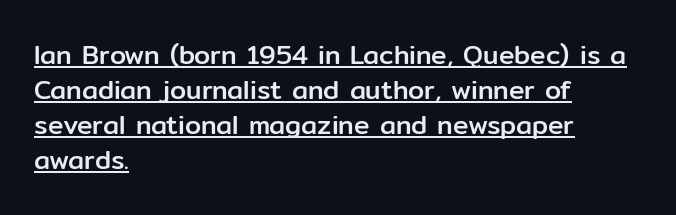
{"italic": "no", "underline": "yes", "align": "left", "line_spacing": "normal", "line_spacing_ratio": 1.35, "letter_spacing": "normal", "letter_spacing_em": 0.0, "glyph_px": 26}
